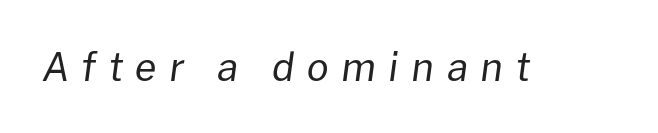
Q: Is the text bold? A: No.
Q: Is the text italic (slanted)? A: Yes, it leans right by about 8 degrees.
Q: Is the text underlined? A: No.
Q: Is the spacing between letters normal or unusually wide? A: Unusually wide.
Q: Width (condensed, normal, or wide)? A: Normal.
Q: Stroke contrast? A: Low.
Q: x-height? A: Medium.
Q: Monospaced? A: No.
